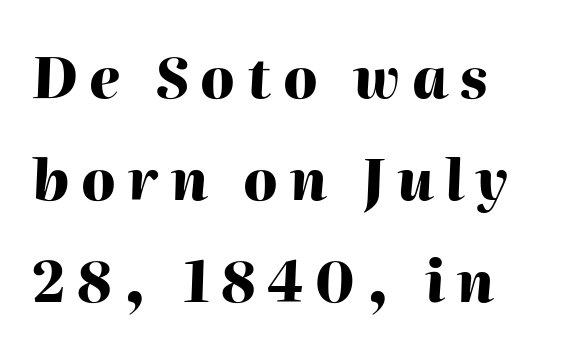
{"italic": "yes", "lean": "right", "slant_degrees": 2, "bold": "yes", "weight": "heavy", "width": "normal", "stroke_contrast": "high", "x_height": "medium", "monospaced": "no", "underline": "no", "line_spacing_ratio": 1.82, "letter_spacing": "wide", "letter_spacing_em": 0.21, "glyph_px": 56}
